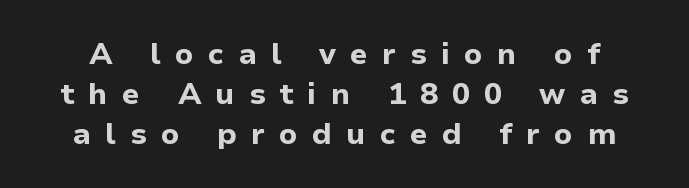
Q: Is the text bold? A: Yes.
Q: Is the text italic (slanted)? A: No, it is upright.
Q: Is the typeface a serif or a sans-serif typeface? A: Sans-serif.
Q: Is the text underlined? A: No.
Q: Is the spacing between letters normal or unusually wide? A: Unusually wide.
Q: Is the spacing between lines tight, normal or loose? A: Normal.
Q: Width (condensed, normal, or wide)? A: Normal.
Q: Stroke contrast? A: Low.
Q: x-height? A: Medium.
Q: Monospaced? A: No.
